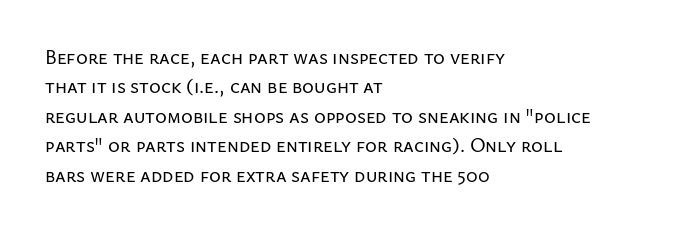
Notice how the passage keeps a crisp vertical edge on the left only. The space directly below the letters is spotless. The designer left line spacing at the default. Honestly, the letter spacing is just normal — you wouldn't notice it. Posture: vertical.
